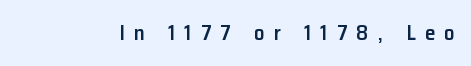
The zone under the glyphs is completely vacant. When letters stand straight like this, we call the style roman or upright. The face used here is a semibold: visibly heavier than regular, lighter than bold. You could only call the tracking loose — the letters float apart.
